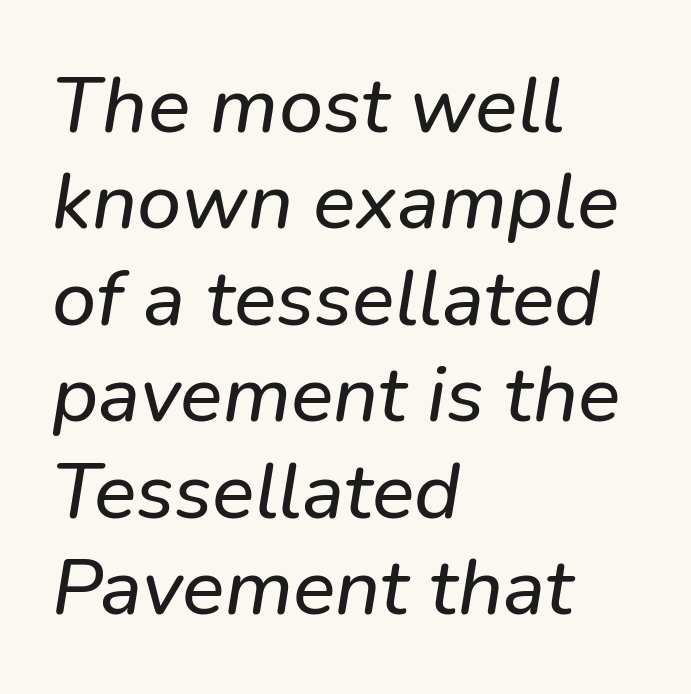
The image shows 79 px sans-serif type; set left-aligned, line spacing 1.22x, normal letter spacing, not underlined; low stroke contrast and a medium x-height.
